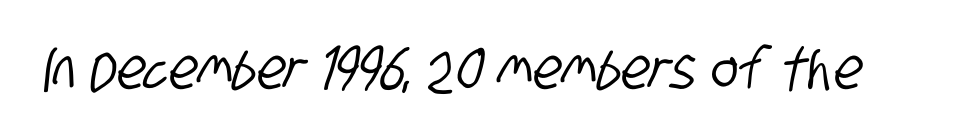
Q: Is the typeface a serif or a sans-serif typeface? A: Sans-serif.
Q: Is the text underlined? A: No.
Q: Is the spacing between letters normal or unusually wide? A: Normal.
Q: Width (condensed, normal, or wide)? A: Condensed.
Q: Stroke contrast? A: Low.
Q: x-height? A: Large.
Q: Monospaced? A: No.
